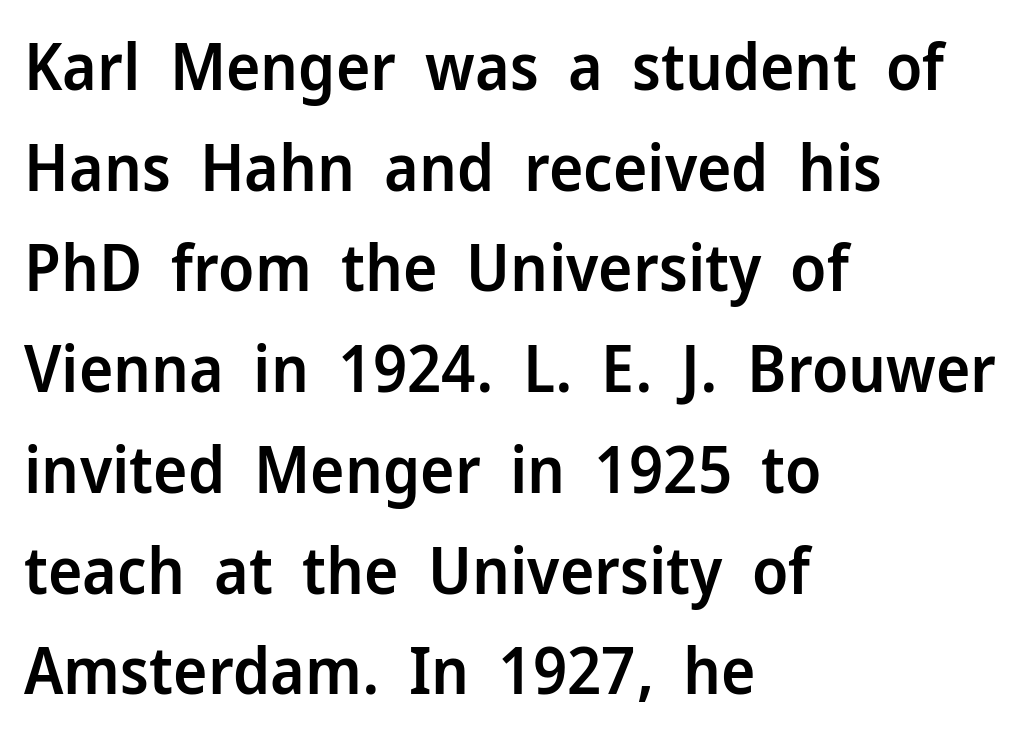
{"serif": "no", "italic": "no", "bold": "semi", "weight": "semibold", "width": "normal", "stroke_contrast": "low", "x_height": "medium", "monospaced": "no", "underline": "no", "align": "left", "line_spacing": "normal", "line_spacing_ratio": 1.55, "letter_spacing": "normal", "letter_spacing_em": 0.0, "glyph_px": 65}
